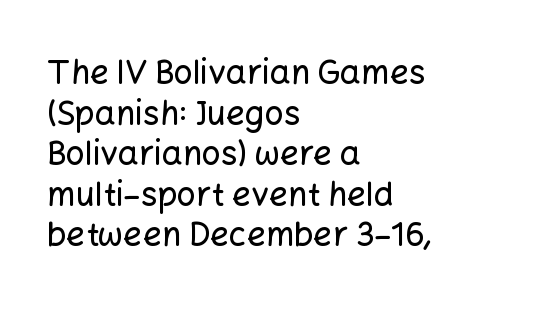
The image shows 33 px sans-serif type, upright; set left-aligned, line spacing 1.23x, normal letter spacing, not underlined; low stroke contrast and a medium x-height.
